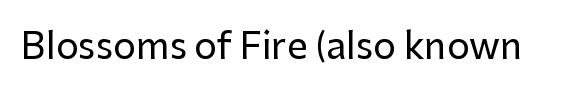
The image shows 36 px sans-serif type, upright; set normal letter spacing, not underlined; low stroke contrast and a medium x-height.
